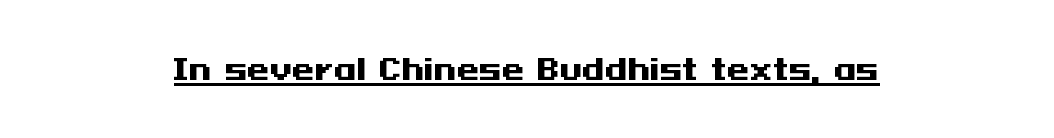
Underline: present. Serifs: no, the terminals of the letterforms are clean. These lines keep a tight, regular rhythm from letter to letter. The face used here has the dense, thick strokes of a bold. This sample is center-justified, so both line endings float freely. A typesetter would mark this as roman, not italic.
